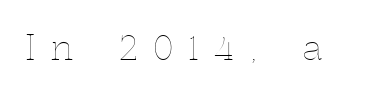
Rule under the text: the space is simply empty. Spacing verdict: proportional, widths tailored to each character. Characters remain perfectly vertical along every line. Stems here are at most as thick as an everyday book face.
